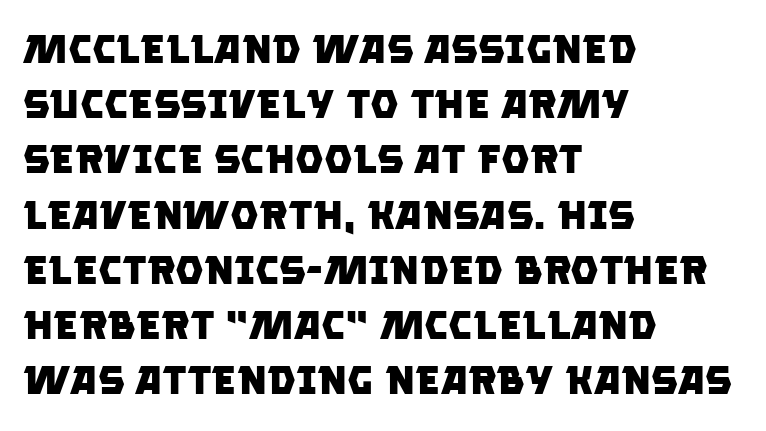
The setting favours the left margin, as ordinary paragraphs usually do. Heavy-handed strokes throughout: this text is bold. Each row of text sits above clean, open space. Regular leading.
